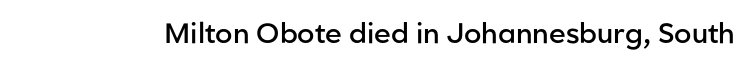
Q: Is the text bold? A: Semi-bold.
Q: Is the text italic (slanted)? A: No, it is upright.
Q: Is the typeface a serif or a sans-serif typeface? A: Sans-serif.
Q: Is the text underlined? A: No.
Q: Is the spacing between letters normal or unusually wide? A: Normal.
Q: Width (condensed, normal, or wide)? A: Normal.
Q: Stroke contrast? A: Low.
Q: x-height? A: Medium.
Q: Monospaced? A: No.
